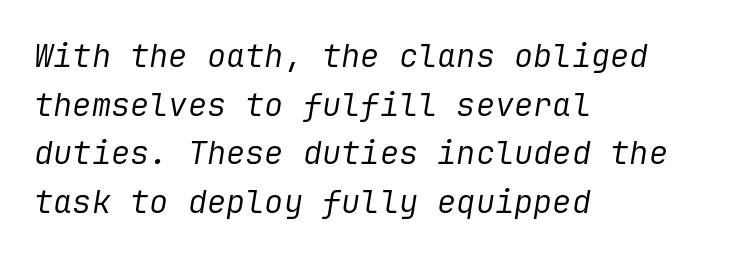
The image shows 32 px regular-weight type, italic (leaning right); set left-aligned, normal line spacing (1.52x), normal letter spacing, not underlined; low stroke contrast and a medium x-height.
